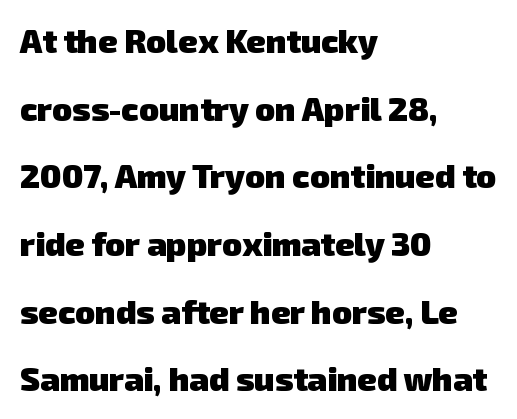
{"serif": "no", "bold": "yes", "weight": "heavy", "width": "normal", "stroke_contrast": "low", "x_height": "medium", "monospaced": "no", "underline": "no", "align": "left", "line_spacing": "loose", "line_spacing_ratio": 2.05, "letter_spacing": "normal", "letter_spacing_em": 0.0, "glyph_px": 33}
